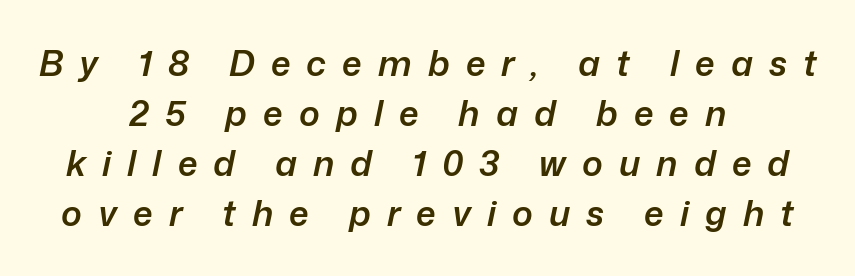
Q: Is the text bold? A: Semi-bold.
Q: Is the text italic (slanted)? A: Yes, it leans right by about 12 degrees.
Q: Is the text underlined? A: No.
Q: How is the paragraph aligned? A: Centered.
Q: Is the spacing between letters normal or unusually wide? A: Unusually wide.
Q: Is the spacing between lines tight, normal or loose? A: Normal.
Q: Width (condensed, normal, or wide)? A: Normal.
Q: Stroke contrast? A: Low.
Q: x-height? A: Medium.
Q: Monospaced? A: No.
